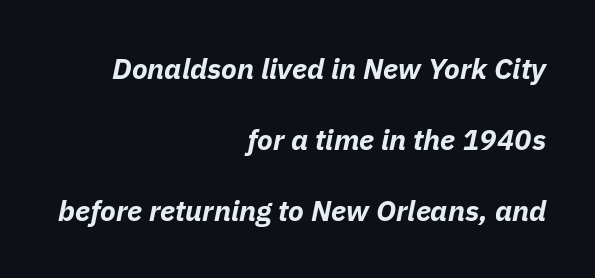
The image shows 29 px bold type, italic (leaning right); set right-aligned, loose line spacing (2.44x), normal letter spacing, not underlined; low stroke contrast and a medium x-height.
